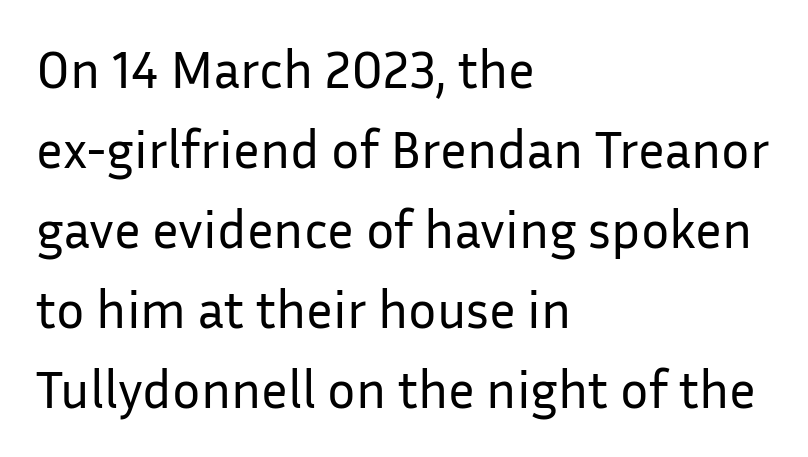
{"serif": "no", "italic": "no", "bold": "no", "weight": "regular", "width": "normal", "stroke_contrast": "low", "x_height": "medium", "monospaced": "no", "underline": "no", "align": "left", "line_spacing": "normal", "line_spacing_ratio": 1.51, "letter_spacing": "normal", "letter_spacing_em": 0.0, "glyph_px": 53}
